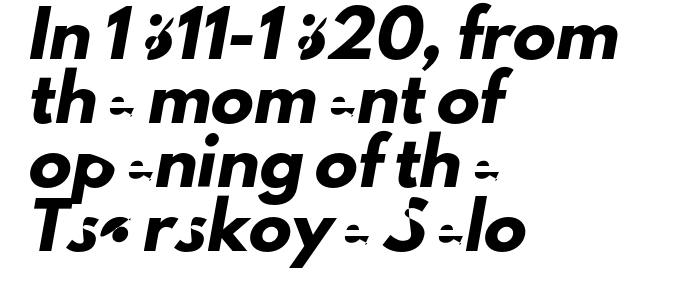
The image shows 43 px sans-serif type; set left-aligned, normal line spacing (1.49x), normal letter spacing, not underlined; low stroke contrast and a small x-height.
